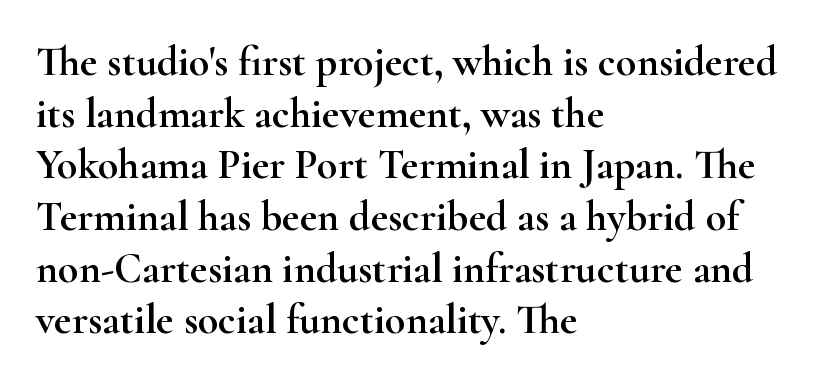
The image shows 42 px wide serif type, upright; set left-aligned, line spacing 1.23x, normal letter spacing, not underlined; high stroke contrast and a small x-height.
